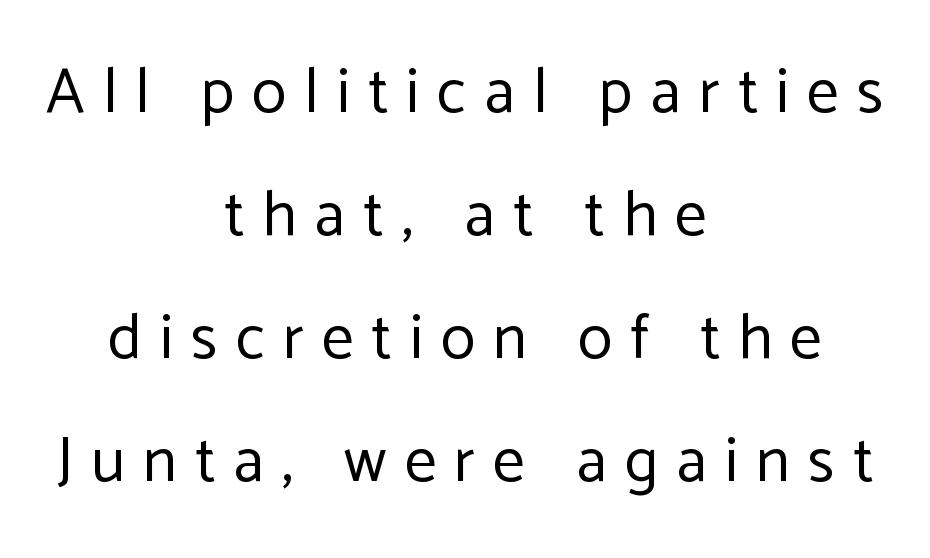
Q: Is the text bold? A: No.
Q: Is the text italic (slanted)? A: No, it is upright.
Q: Is the typeface a serif or a sans-serif typeface? A: Sans-serif.
Q: Is the text underlined? A: No.
Q: How is the paragraph aligned? A: Centered.
Q: Is the spacing between letters normal or unusually wide? A: Unusually wide.
Q: Is the spacing between lines tight, normal or loose? A: Loose.
Q: Width (condensed, normal, or wide)? A: Normal.
Q: Stroke contrast? A: Low.
Q: x-height? A: Medium.
Q: Monospaced? A: No.
